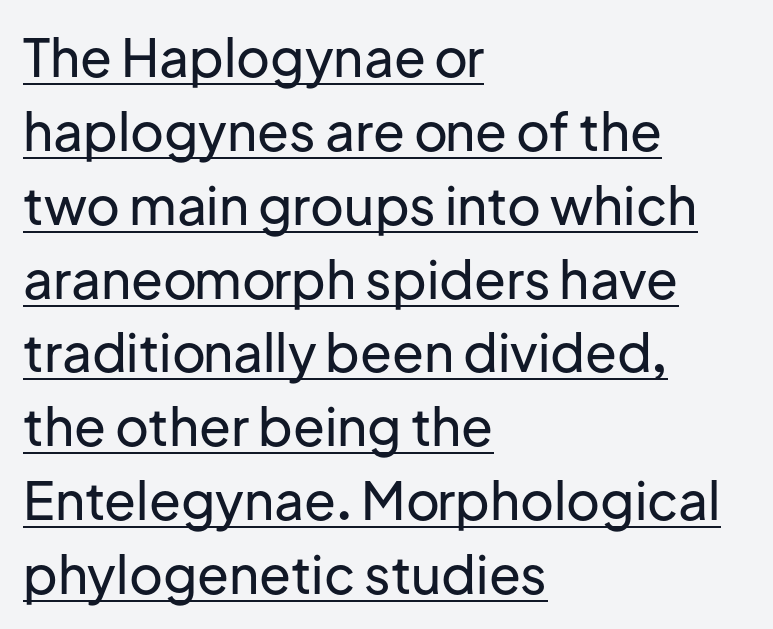
Q: Is the text italic (slanted)? A: No, it is upright.
Q: Is the typeface a serif or a sans-serif typeface? A: Sans-serif.
Q: Is the text underlined? A: Yes.
Q: How is the paragraph aligned? A: Left-aligned.
Q: Is the spacing between letters normal or unusually wide? A: Normal.
Q: Is the spacing between lines tight, normal or loose? A: Normal.
Q: Width (condensed, normal, or wide)? A: Normal.
Q: Stroke contrast? A: Low.
Q: x-height? A: Medium.
Q: Monospaced? A: No.
